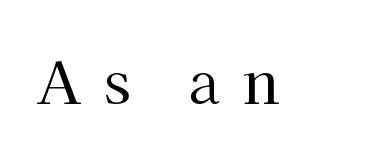
Q: Is the text bold? A: No.
Q: Is the text italic (slanted)? A: No, it is upright.
Q: Is the typeface a serif or a sans-serif typeface? A: Serif.
Q: Is the text underlined? A: No.
Q: Is the spacing between letters normal or unusually wide? A: Unusually wide.
Q: Width (condensed, normal, or wide)? A: Normal.
Q: Stroke contrast? A: High.
Q: x-height? A: Medium.
Q: Monospaced? A: No.
